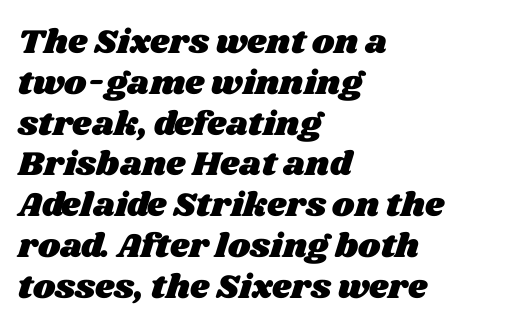
{"width": "wide", "stroke_contrast": "medium", "x_height": "large", "monospaced": "no", "underline": "no", "align": "left", "line_spacing_ratio": 1.2, "letter_spacing": "normal", "letter_spacing_em": 0.0, "glyph_px": 34}
